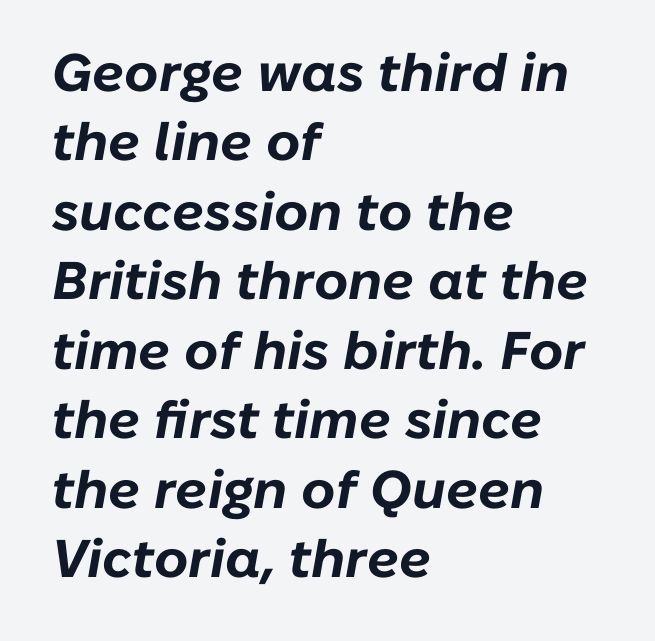
The image shows 53 px bold type, italic (leaning right); set left-aligned, normal line spacing (1.31x), normal letter spacing, not underlined; low stroke contrast and a medium x-height.
